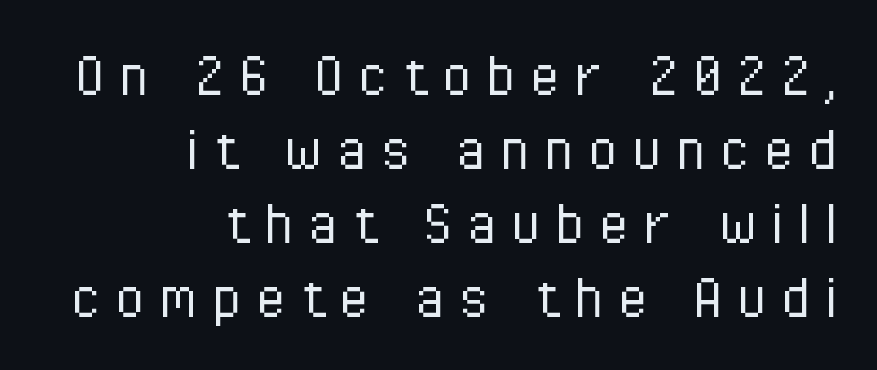
Q: Is the text bold? A: No.
Q: Is the text italic (slanted)? A: No, it is upright.
Q: Is the typeface a serif or a sans-serif typeface? A: Sans-serif.
Q: Is the text underlined? A: No.
Q: How is the paragraph aligned? A: Right-aligned.
Q: Is the spacing between letters normal or unusually wide? A: Unusually wide.
Q: Is the spacing between lines tight, normal or loose? A: Tight.
Q: Width (condensed, normal, or wide)? A: Condensed.
Q: Stroke contrast? A: Low.
Q: x-height? A: Medium.
Q: Monospaced? A: No.
